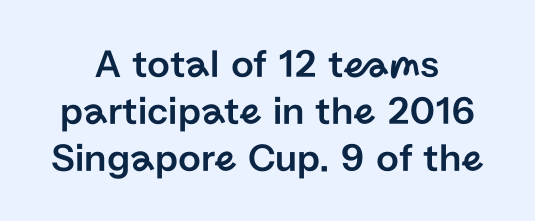
Q: Is the text italic (slanted)? A: No, it is upright.
Q: Is the typeface a serif or a sans-serif typeface? A: Sans-serif.
Q: Is the text underlined? A: No.
Q: How is the paragraph aligned? A: Centered.
Q: Is the spacing between letters normal or unusually wide? A: Normal.
Q: Width (condensed, normal, or wide)? A: Normal.
Q: Stroke contrast? A: Low.
Q: x-height? A: Medium.
Q: Monospaced? A: No.
